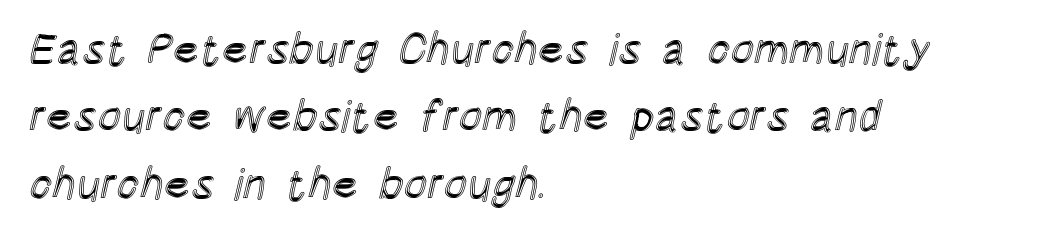
Q: Is the text italic (slanted)? A: Yes.
Q: Is the text underlined? A: No.
Q: How is the paragraph aligned? A: Left-aligned.
Q: Is the spacing between letters normal or unusually wide? A: Normal.
Q: Is the spacing between lines tight, normal or loose? A: Normal.
Q: Width (condensed, normal, or wide)? A: Condensed.
Q: x-height? A: Large.
Q: Monospaced? A: No.
